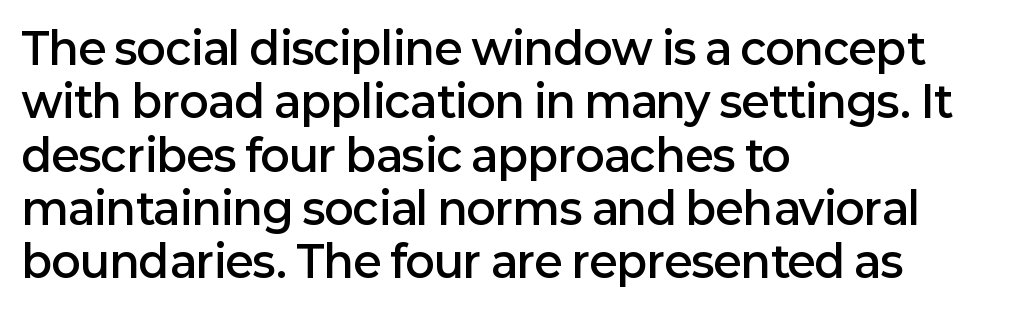
Q: Is the text bold? A: Semi-bold.
Q: Is the text italic (slanted)? A: No, it is upright.
Q: Is the typeface a serif or a sans-serif typeface? A: Sans-serif.
Q: Is the text underlined? A: No.
Q: How is the paragraph aligned? A: Left-aligned.
Q: Is the spacing between letters normal or unusually wide? A: Normal.
Q: Width (condensed, normal, or wide)? A: Normal.
Q: Stroke contrast? A: Low.
Q: x-height? A: Medium.
Q: Monospaced? A: No.
